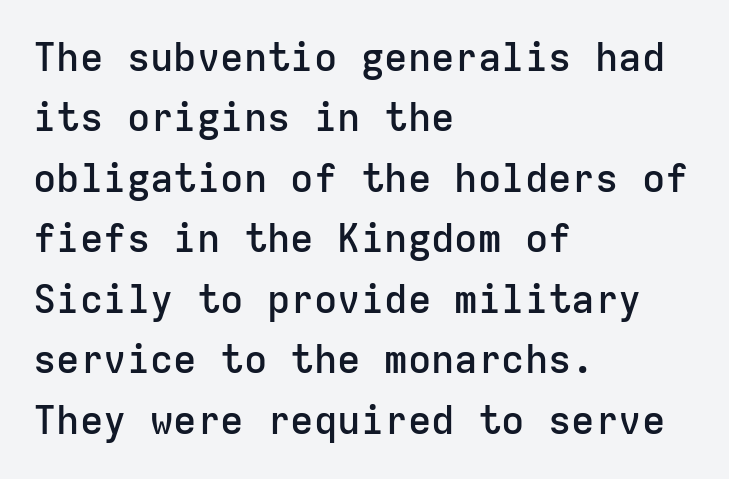
{"serif": "no", "italic": "no", "bold": "semi", "weight": "semibold", "width": "normal", "stroke_contrast": "low", "x_height": "medium", "monospaced": "yes", "underline": "no", "align": "left", "line_spacing": "normal", "line_spacing_ratio": 1.55, "letter_spacing": "normal", "letter_spacing_em": 0.0, "glyph_px": 39}
